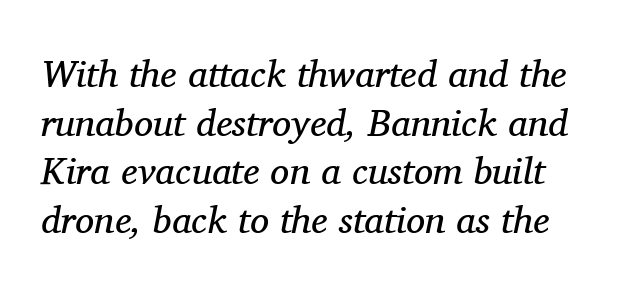
{"serif": "yes", "italic": "yes", "lean": "right", "slant_degrees": 11, "bold": "no", "weight": "regular", "width": "normal", "stroke_contrast": "medium", "x_height": "medium", "monospaced": "no", "underline": "no", "line_spacing": "normal", "line_spacing_ratio": 1.28, "letter_spacing": "normal", "letter_spacing_em": 0.0, "glyph_px": 38}
